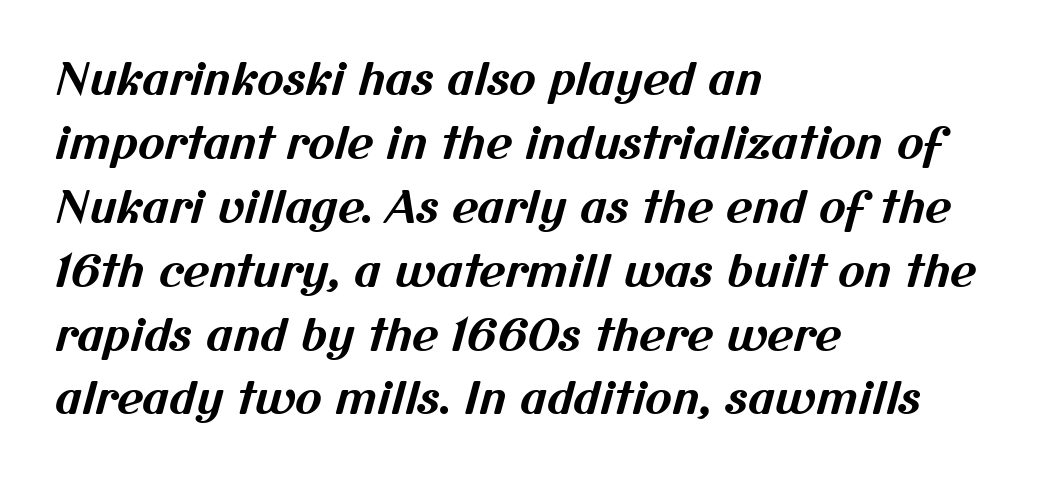
A classic flush-left, rag-right setting is used for this passage. Clear beneath every line of the passage. The letters advance in unequal steps, a hallmark of proportional type. Font category for this specimen: sans-serif.
